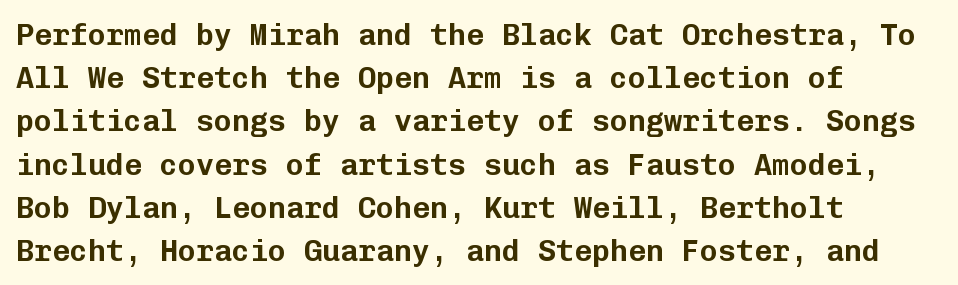
The image shows 30 px sans-serif type, upright, monospaced; set left-aligned, normal line spacing (1.44x), normal letter spacing, not underlined; low stroke contrast and a medium x-height.
